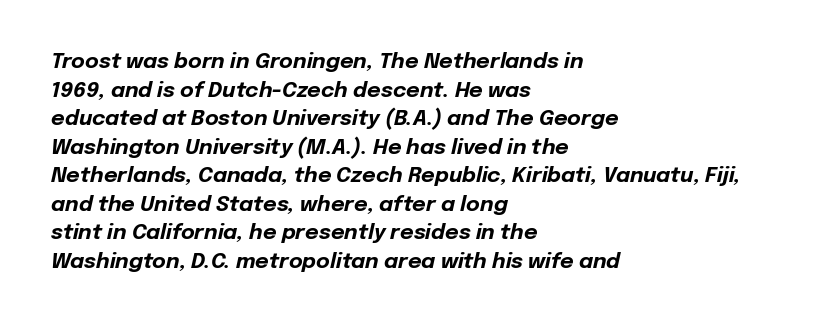
Q: Is the text bold? A: Yes.
Q: Is the text italic (slanted)? A: Yes, it leans right by about 12 degrees.
Q: Is the text underlined? A: No.
Q: How is the paragraph aligned? A: Left-aligned.
Q: Is the spacing between letters normal or unusually wide? A: Normal.
Q: Is the spacing between lines tight, normal or loose? A: Normal.
